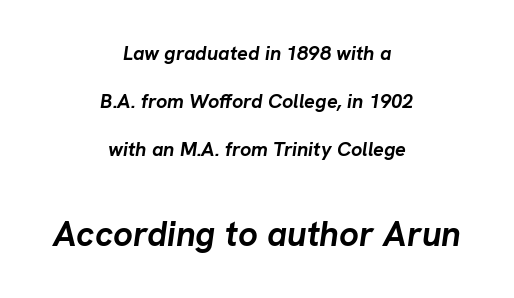
Visually the block forms a symmetrical silhouette, jagged on both flanks. The letterforms sit shoulder to shoulder at normal distance. Varying glyph widths throughout — classic text-font behaviour. The face used here has a pronounced slope to its letters. The specimen omits any rule beneath the text block's lines.
